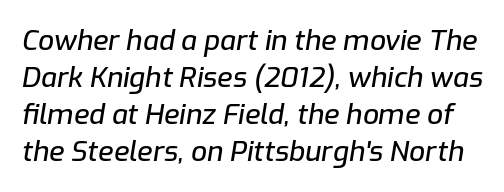
{"italic": "yes", "lean": "right", "slant_degrees": 9, "width": "normal", "stroke_contrast": "low", "x_height": "medium", "monospaced": "no", "underline": "no", "line_spacing": "normal", "line_spacing_ratio": 1.32, "letter_spacing": "normal", "letter_spacing_em": 0.0, "glyph_px": 28}
